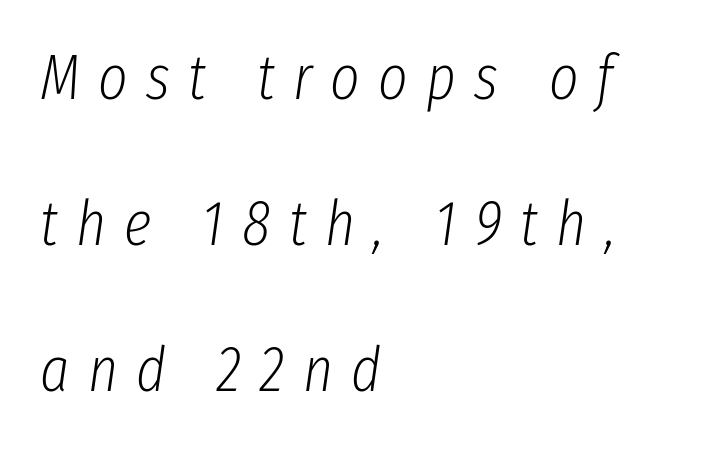
The image shows 63 px light, condensed type, italic (leaning right); set left-aligned, loose line spacing (2.32x), unusually wide letter spacing (+0.29 em), not underlined; low stroke contrast and a medium x-height.
